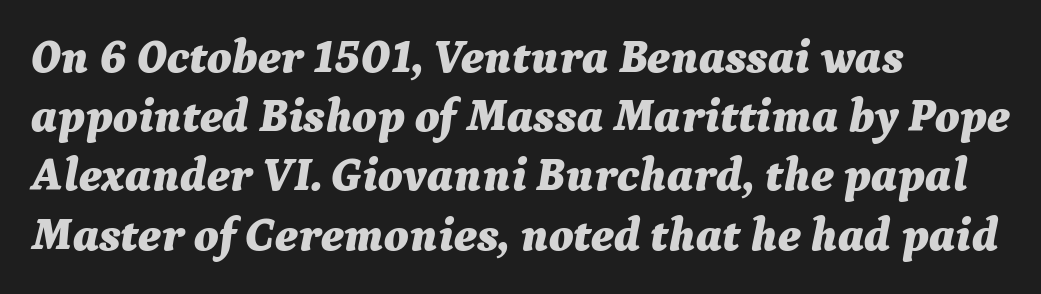
{"italic": "yes", "lean": "right", "slant_degrees": 9, "bold": "yes", "weight": "bold", "width": "normal", "stroke_contrast": "medium", "x_height": "medium", "monospaced": "no", "underline": "no", "align": "left", "line_spacing": "normal", "line_spacing_ratio": 1.26, "letter_spacing": "normal", "letter_spacing_em": 0.0, "glyph_px": 47}
